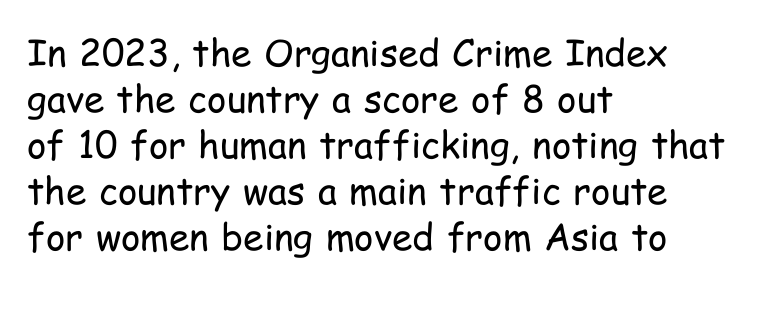
Q: Is the text bold? A: No.
Q: Is the text italic (slanted)? A: No, it is upright.
Q: Is the typeface a serif or a sans-serif typeface? A: Sans-serif.
Q: Is the text underlined? A: No.
Q: How is the paragraph aligned? A: Left-aligned.
Q: Is the spacing between letters normal or unusually wide? A: Normal.
Q: Width (condensed, normal, or wide)? A: Condensed.
Q: Stroke contrast? A: Low.
Q: x-height? A: Medium.
Q: Monospaced? A: No.
